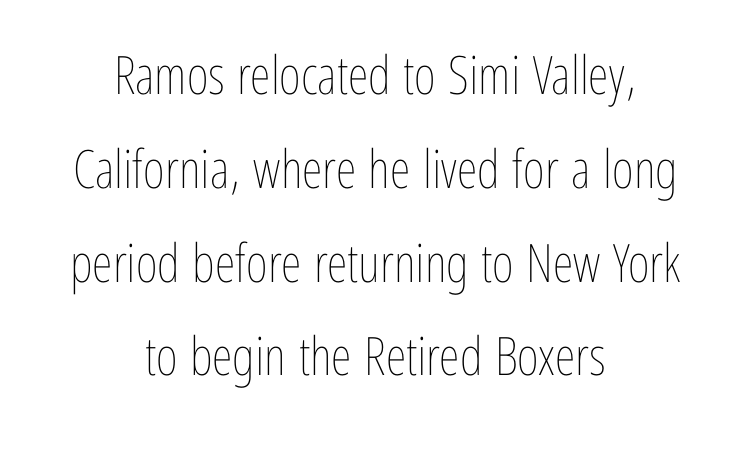
The image shows 53 px thin, condensed type, upright; set centered, line spacing 1.77x, normal letter spacing, not underlined; low stroke contrast and a medium x-height.
